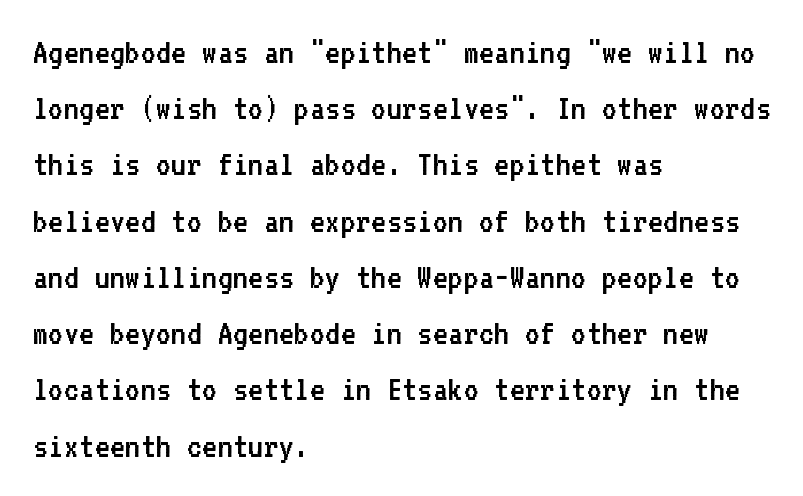
The image shows 37 px regular-weight sans-serif type, upright, monospaced; set left-aligned, normal line spacing (1.52x), normal letter spacing, not underlined; low stroke contrast and a medium x-height.
